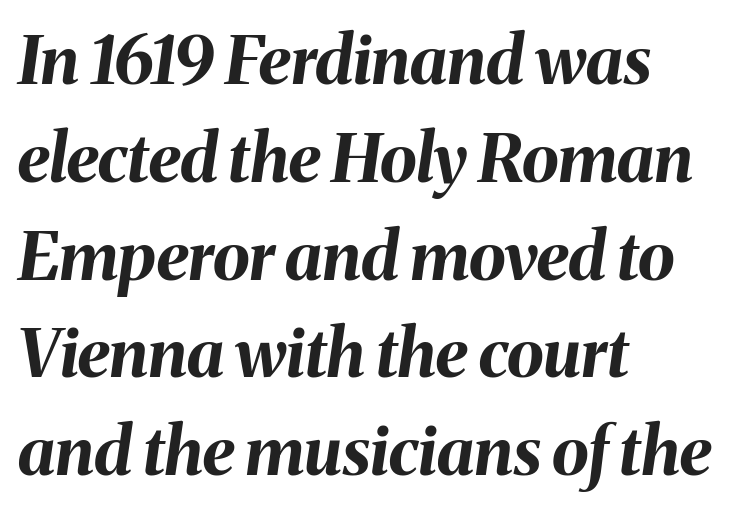
Q: Is the text bold? A: Yes.
Q: Is the text italic (slanted)? A: Yes, it leans right by about 8 degrees.
Q: Is the text underlined? A: No.
Q: How is the paragraph aligned? A: Left-aligned.
Q: Is the spacing between letters normal or unusually wide? A: Normal.
Q: Is the spacing between lines tight, normal or loose? A: Normal.
Q: Width (condensed, normal, or wide)? A: Normal.
Q: Stroke contrast? A: Medium.
Q: x-height? A: Medium.
Q: Monospaced? A: No.
